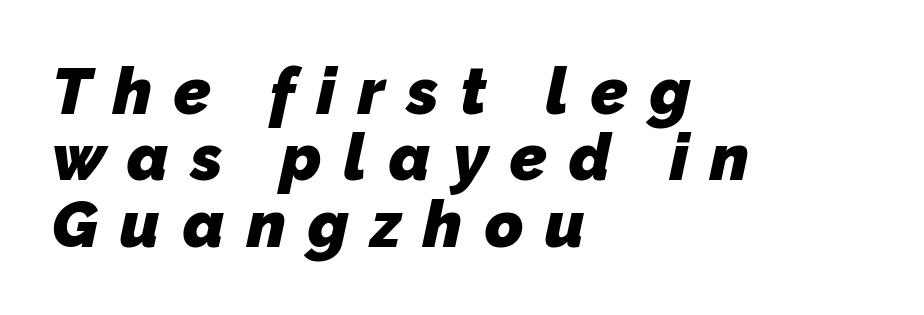
Q: Is the text bold? A: Yes.
Q: Is the typeface a serif or a sans-serif typeface? A: Sans-serif.
Q: Is the text underlined? A: No.
Q: How is the paragraph aligned? A: Left-aligned.
Q: Is the spacing between letters normal or unusually wide? A: Unusually wide.
Q: Is the spacing between lines tight, normal or loose? A: Tight.
Q: Width (condensed, normal, or wide)? A: Normal.
Q: Stroke contrast? A: Low.
Q: x-height? A: Medium.
Q: Monospaced? A: No.
